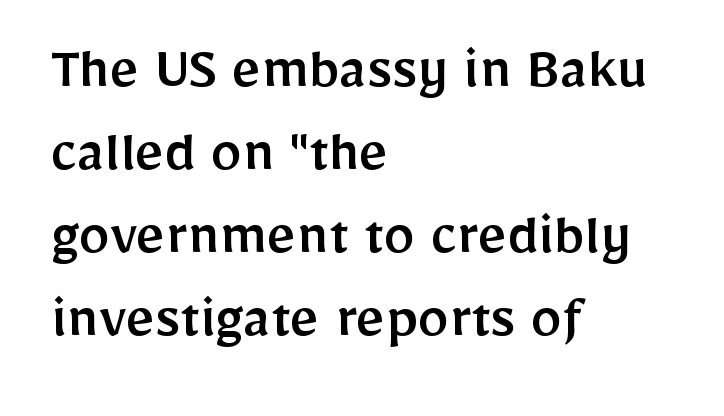
Q: Is the text italic (slanted)? A: No, it is upright.
Q: Is the typeface a serif or a sans-serif typeface? A: Sans-serif.
Q: Is the text underlined? A: No.
Q: How is the paragraph aligned? A: Left-aligned.
Q: Is the spacing between letters normal or unusually wide? A: Normal.
Q: Is the spacing between lines tight, normal or loose? A: Normal.
Q: Width (condensed, normal, or wide)? A: Normal.
Q: Stroke contrast? A: Low.
Q: x-height? A: Medium.
Q: Monospaced? A: No.
